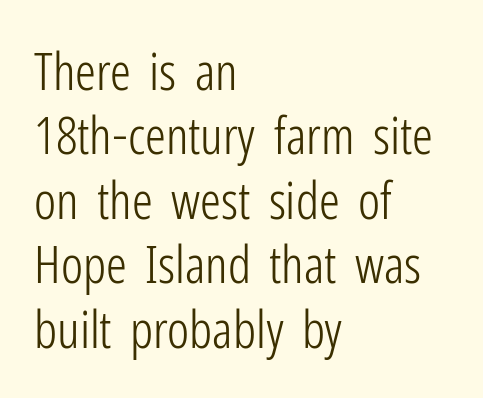
If you drew a ruler down the left edge, every line would touch it. Varying glyph widths throughout — classic text-font behaviour. Each row of text sits above clean, open space. Stem width sits at or under what a default text font uses. Look at the tracking — it's just the regular setting, nothing added. Regarding serifs, this sample does without them.
